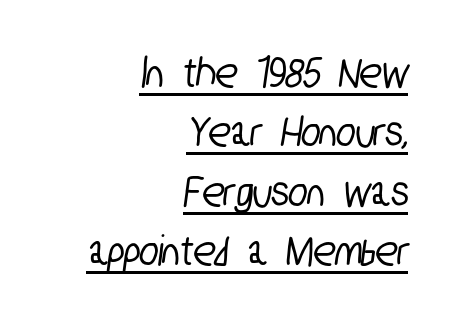
Q: Is the typeface a serif or a sans-serif typeface? A: Sans-serif.
Q: Is the text underlined? A: Yes.
Q: How is the paragraph aligned? A: Right-aligned.
Q: Is the spacing between letters normal or unusually wide? A: Normal.
Q: Is the spacing between lines tight, normal or loose? A: Normal.
Q: Width (condensed, normal, or wide)? A: Condensed.
Q: Stroke contrast? A: Low.
Q: x-height? A: Medium.
Q: Monospaced? A: No.
